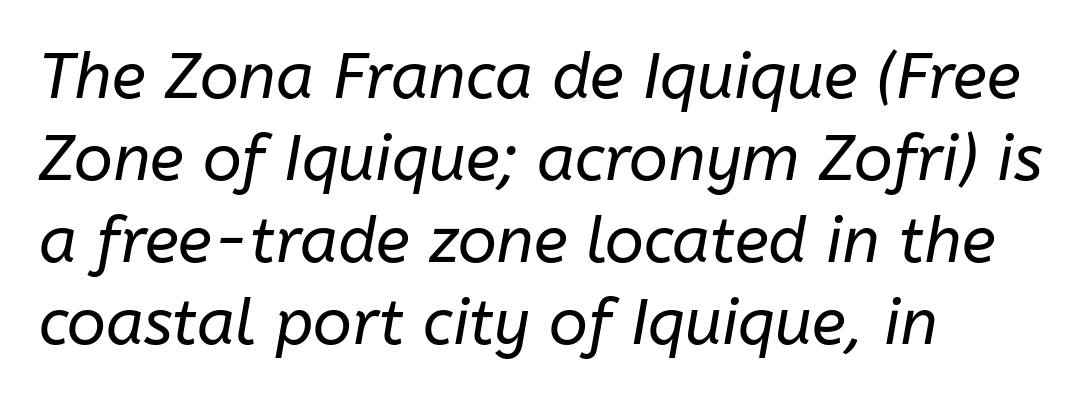
{"italic": "yes", "lean": "right", "slant_degrees": 10, "bold": "no", "weight": "regular", "width": "normal", "stroke_contrast": "low", "x_height": "medium", "monospaced": "no", "underline": "no", "align": "left", "line_spacing": "normal", "line_spacing_ratio": 1.28, "letter_spacing": "normal", "letter_spacing_em": 0.0, "glyph_px": 64}
